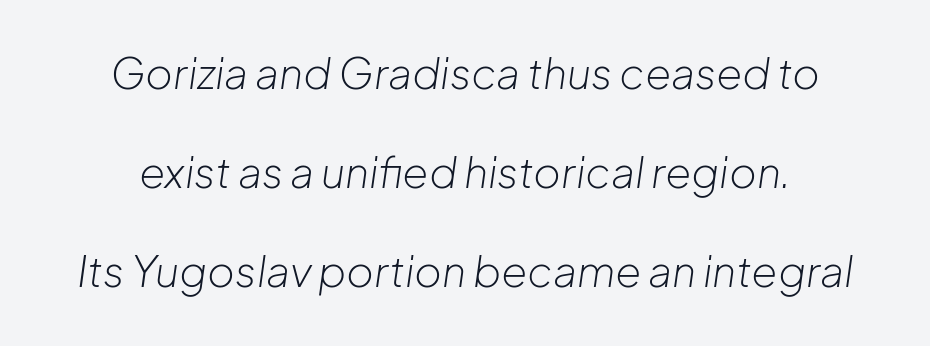
The image shows 42 px light type, italic (leaning right); set loose line spacing (2.36x), normal letter spacing, not underlined; low stroke contrast and a medium x-height.
